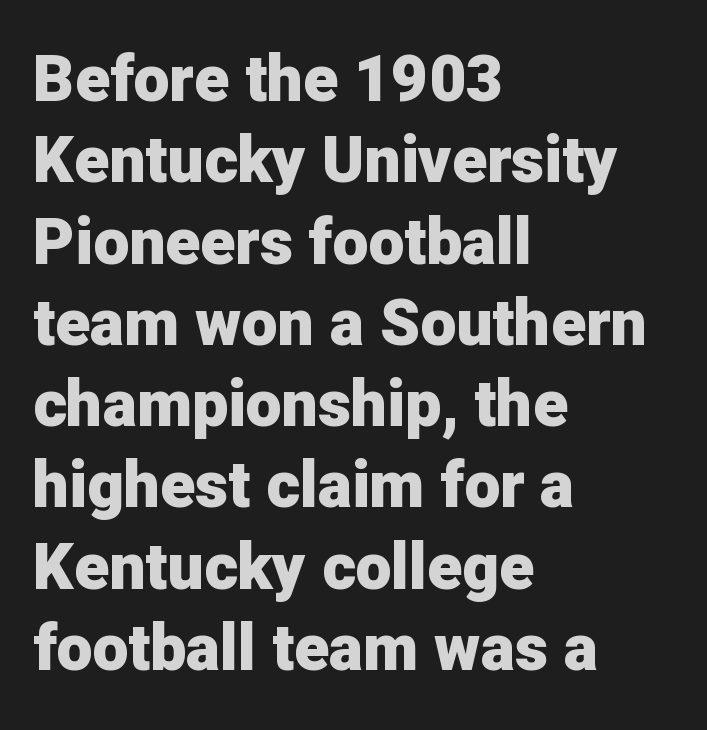
{"serif": "no", "italic": "no", "bold": "yes", "weight": "heavy", "width": "normal", "stroke_contrast": "low", "x_height": "medium", "monospaced": "no", "underline": "no", "align": "left", "line_spacing": "normal", "line_spacing_ratio": 1.27, "letter_spacing": "normal", "letter_spacing_em": 0.0, "glyph_px": 64}
